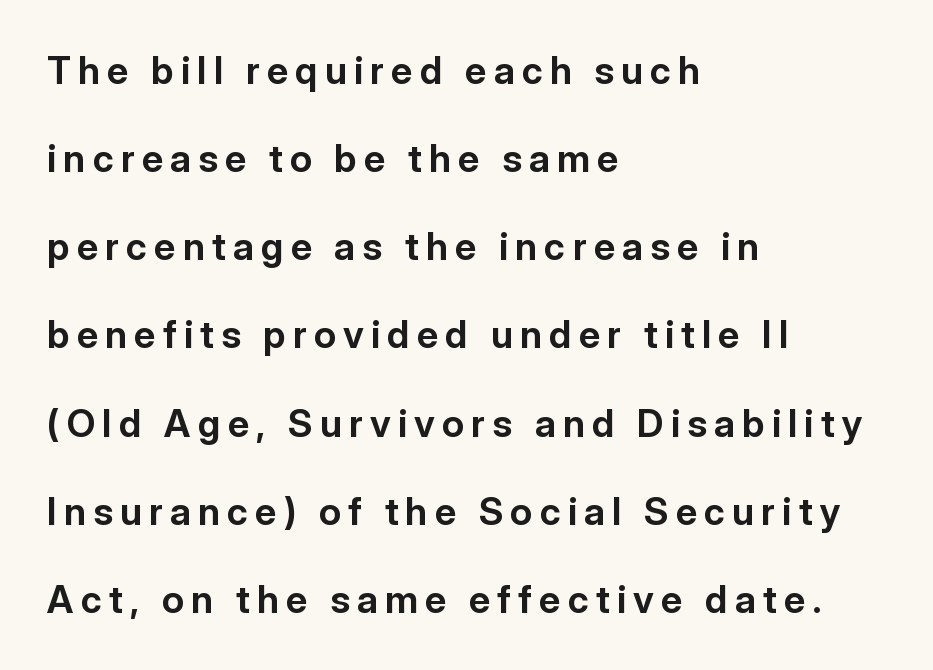
{"serif": "no", "italic": "no", "bold": "yes", "weight": "bold", "width": "normal", "stroke_contrast": "low", "x_height": "medium", "monospaced": "no", "underline": "no", "align": "left", "line_spacing": "loose", "line_spacing_ratio": 2.32, "glyph_px": 38}
